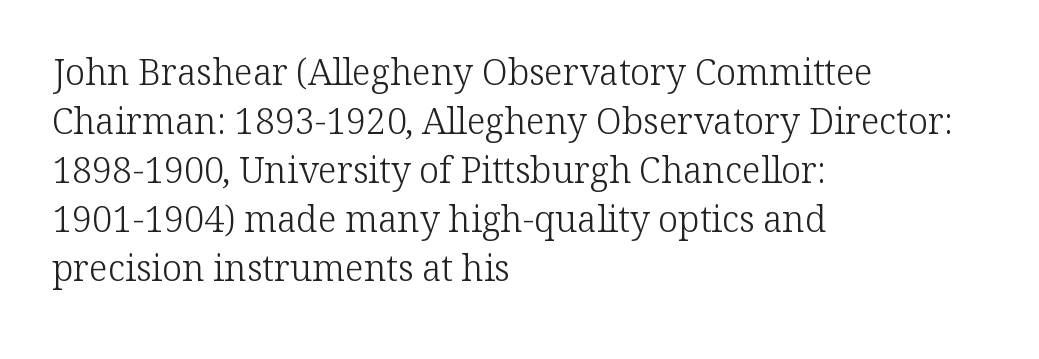
{"serif": "yes", "italic": "no", "bold": "no", "weight": "light", "width": "normal", "stroke_contrast": "low", "x_height": "medium", "monospaced": "no", "underline": "no", "align": "left", "line_spacing": "normal", "line_spacing_ratio": 1.36, "letter_spacing": "normal", "letter_spacing_em": 0.0, "glyph_px": 36}
